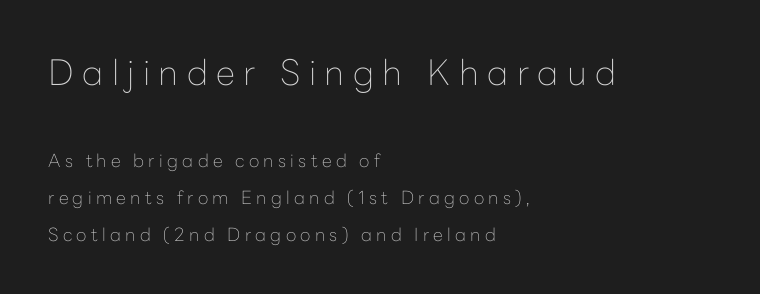
Q: Is the text bold? A: No.
Q: Is the text italic (slanted)? A: No, it is upright.
Q: Is the typeface a serif or a sans-serif typeface? A: Sans-serif.
Q: Is the text underlined? A: No.
Q: How is the paragraph aligned? A: Left-aligned.
Q: Is the spacing between letters normal or unusually wide? A: Unusually wide.
Q: Is the spacing between lines tight, normal or loose? A: Loose.
Q: Which block of text is set in a larger size, the first (top) or the second (bottom)? A: The first (top) one.
Q: Width (condensed, normal, or wide)? A: Normal.
Q: Stroke contrast? A: Low.
Q: x-height? A: Medium.
Q: Monospaced? A: No.
